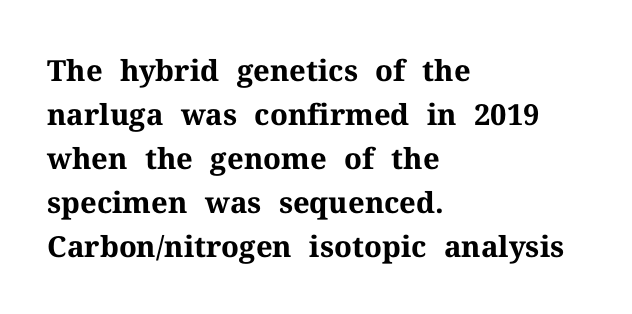
Q: Is the text bold? A: Yes.
Q: Is the text italic (slanted)? A: No, it is upright.
Q: Is the typeface a serif or a sans-serif typeface? A: Serif.
Q: Is the text underlined? A: No.
Q: How is the paragraph aligned? A: Left-aligned.
Q: Is the spacing between letters normal or unusually wide? A: Normal.
Q: Is the spacing between lines tight, normal or loose? A: Normal.
Q: Width (condensed, normal, or wide)? A: Normal.
Q: Stroke contrast? A: Medium.
Q: x-height? A: Medium.
Q: Monospaced? A: No.
